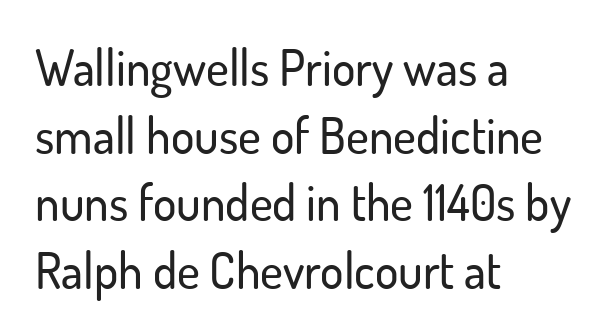
This sample uses plain, unmodified letter spacing. Classification — sans serif. The strip under each line holds only bare page. How would I describe the line gaps? Plain and ordinary. Italic: no, the glyphs are upright roman.
